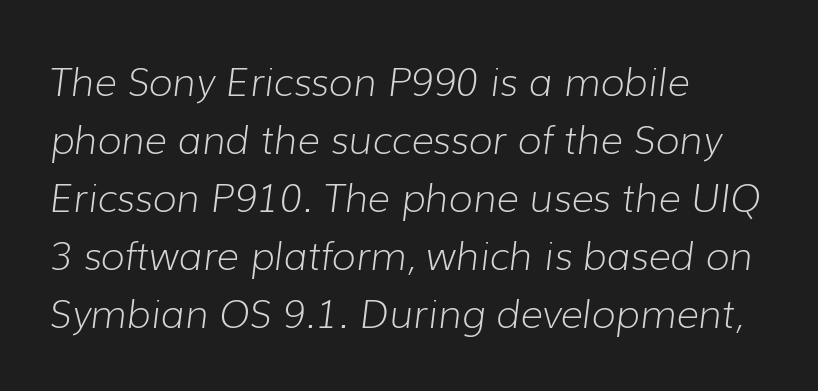
Q: Is the text bold? A: No.
Q: Is the text italic (slanted)? A: Yes, it leans right by about 7 degrees.
Q: Is the text underlined? A: No.
Q: How is the paragraph aligned? A: Left-aligned.
Q: Is the spacing between letters normal or unusually wide? A: Normal.
Q: Is the spacing between lines tight, normal or loose? A: Normal.
Q: Width (condensed, normal, or wide)? A: Normal.
Q: Stroke contrast? A: Low.
Q: x-height? A: Medium.
Q: Monospaced? A: No.
